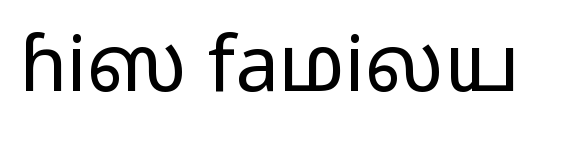
{"serif": "no", "italic": "no", "bold": "no", "weight": "regular", "width": "wide", "stroke_contrast": "low", "x_height": "medium", "monospaced": "no", "underline": "no", "letter_spacing": "normal", "letter_spacing_em": 0.0, "glyph_px": 78}
